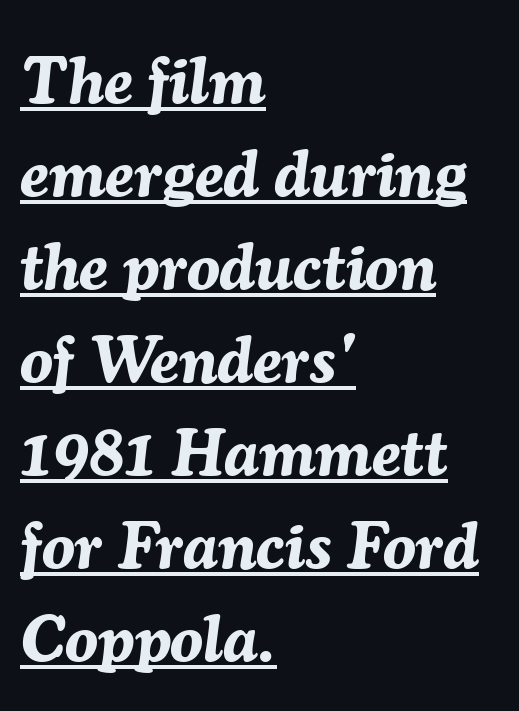
Q: Is the text bold? A: Yes.
Q: Is the text italic (slanted)? A: Yes, it leans right by about 7 degrees.
Q: Is the text underlined? A: Yes.
Q: How is the paragraph aligned? A: Left-aligned.
Q: Is the spacing between letters normal or unusually wide? A: Normal.
Q: Is the spacing between lines tight, normal or loose? A: Normal.
Q: Width (condensed, normal, or wide)? A: Normal.
Q: Stroke contrast? A: Medium.
Q: x-height? A: Medium.
Q: Monospaced? A: No.
